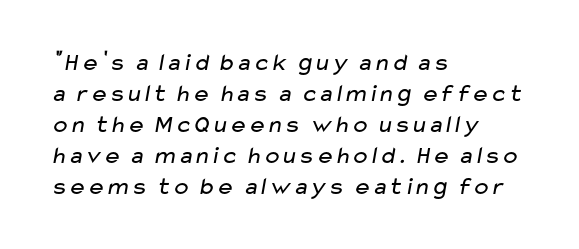
The image shows 25 px text type; set left-aligned, line spacing 1.24x, normal letter spacing, not underlined.
